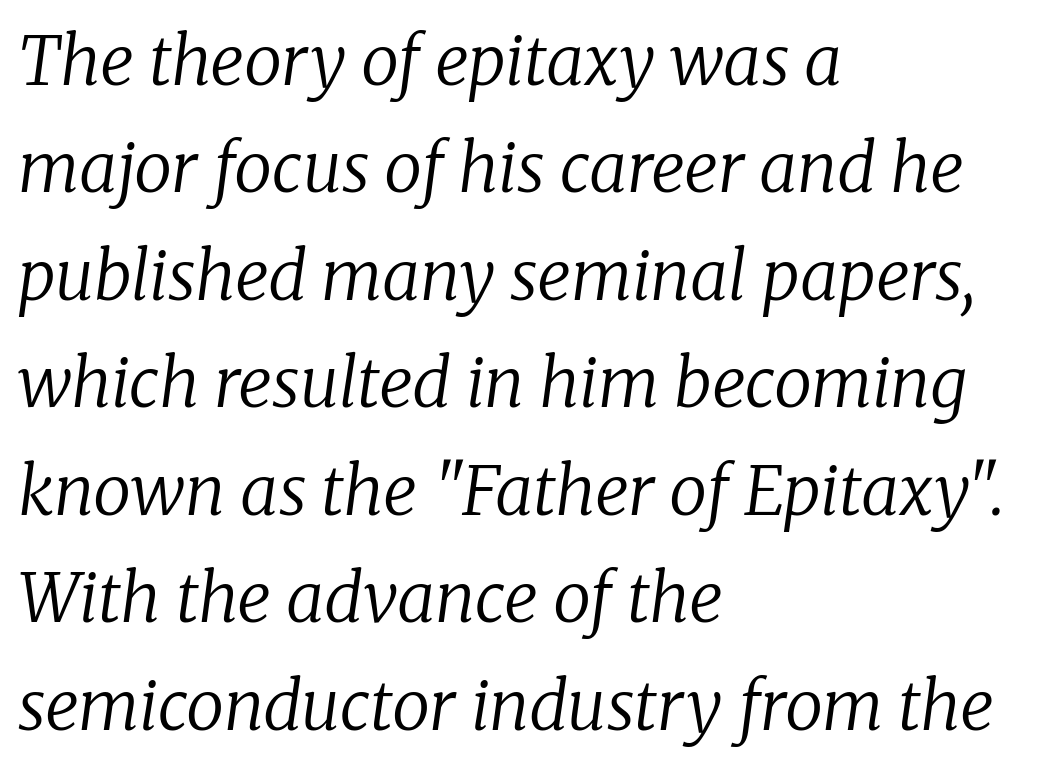
{"serif": "yes", "italic": "yes", "lean": "right", "slant_degrees": 8, "bold": "no", "weight": "regular", "width": "normal", "stroke_contrast": "low", "x_height": "medium", "monospaced": "no", "underline": "no", "align": "left", "line_spacing": "normal", "line_spacing_ratio": 1.58, "letter_spacing": "normal", "letter_spacing_em": 0.0, "glyph_px": 68}
